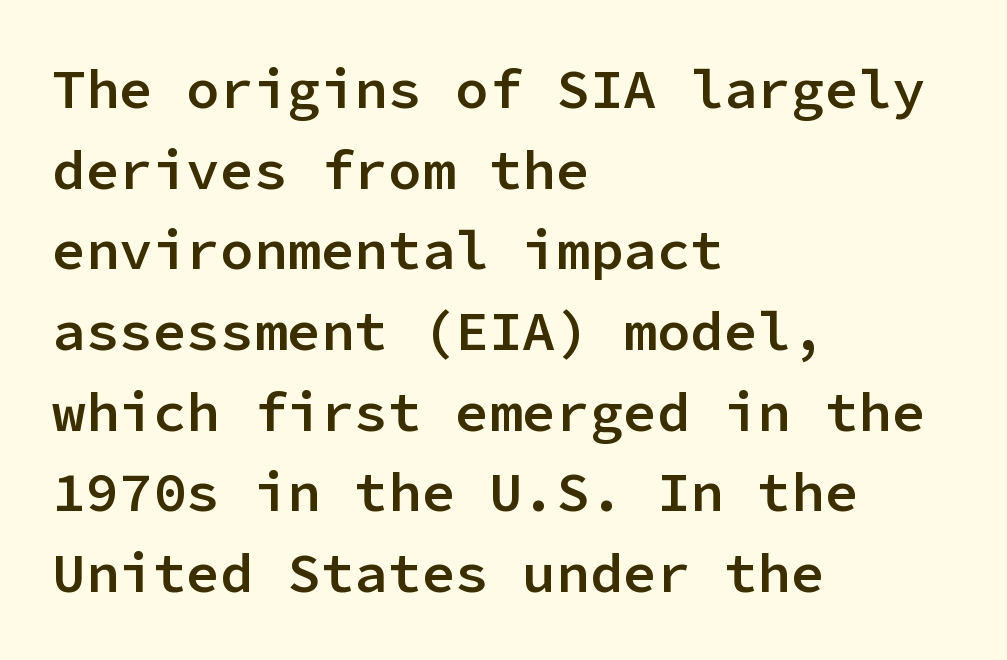
Q: Is the text bold? A: Semi-bold.
Q: Is the text italic (slanted)? A: No, it is upright.
Q: Is the typeface a serif or a sans-serif typeface? A: Sans-serif.
Q: Is the text underlined? A: No.
Q: How is the paragraph aligned? A: Left-aligned.
Q: Is the spacing between letters normal or unusually wide? A: Normal.
Q: Is the spacing between lines tight, normal or loose? A: Normal.
Q: Width (condensed, normal, or wide)? A: Normal.
Q: Stroke contrast? A: Low.
Q: x-height? A: Medium.
Q: Monospaced? A: Yes.
